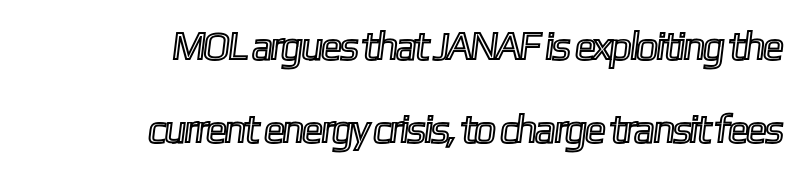
The image shows 40 px condensed type; set right-aligned, loose line spacing (2.07x), normal letter spacing, not underlined; a medium x-height.
